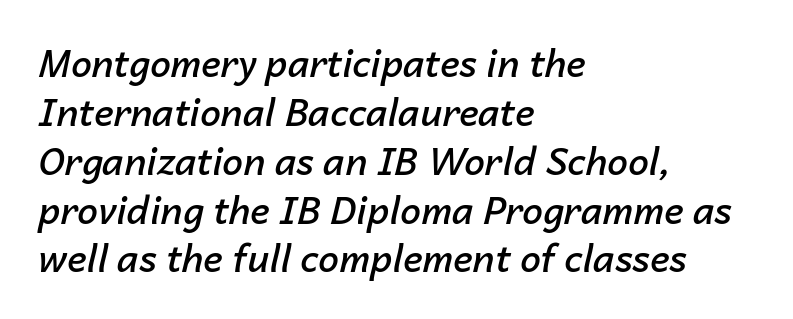
Is there much room between lines? A standard amount, neither cramped nor airy. It's the slanting kind of type. The string is rendered with underlining switched off. Each word holds together tightly as a unit, with standard inter-letter gaps. These lines carry some extra weight — a demibold, not a full bold.
